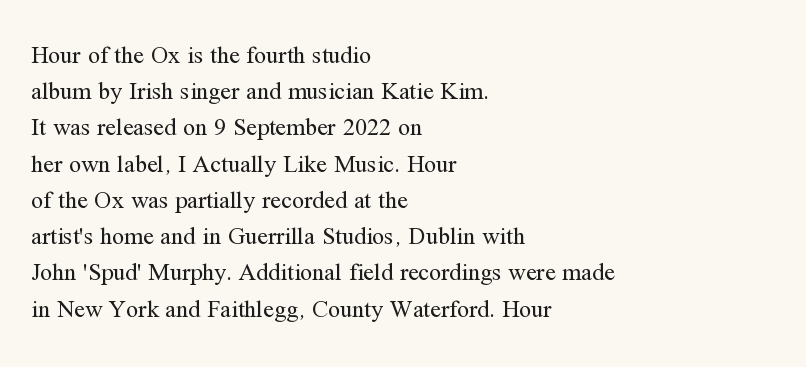
Q: Is the text bold? A: No.
Q: Is the text italic (slanted)? A: No, it is upright.
Q: Is the text underlined? A: No.
Q: How is the paragraph aligned? A: Left-aligned.
Q: Is the spacing between letters normal or unusually wide? A: Normal.
Q: Is the spacing between lines tight, normal or loose? A: Normal.
